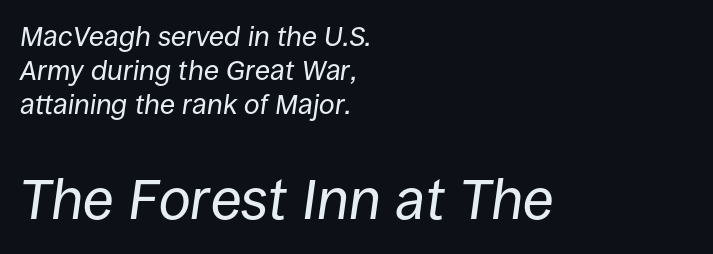
Q: Is the text bold? A: No.
Q: Is the text italic (slanted)? A: Yes, it leans right by about 8 degrees.
Q: Is the text underlined? A: No.
Q: How is the paragraph aligned? A: Left-aligned.
Q: Is the spacing between letters normal or unusually wide? A: Normal.
Q: Which block of text is set in a larger size, the first (top) or the second (bottom)? A: The second (bottom) one.
Q: Width (condensed, normal, or wide)? A: Normal.
Q: Stroke contrast? A: Low.
Q: x-height? A: Large.
Q: Monospaced? A: No.
